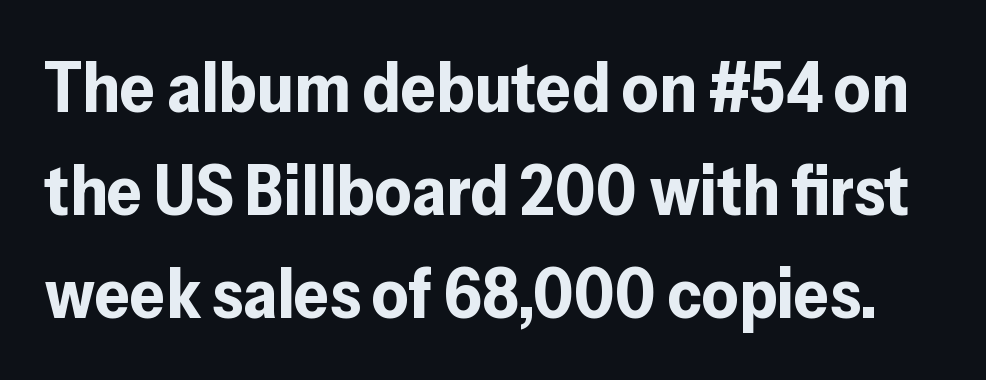
Tall strokes in this sample are plumb rather than angled. Any mark beneath the type? The region is blank. Does the leading feel generous? No, just average. This rendering employs a face without finishing strokes, i.e., a sans-serif.
